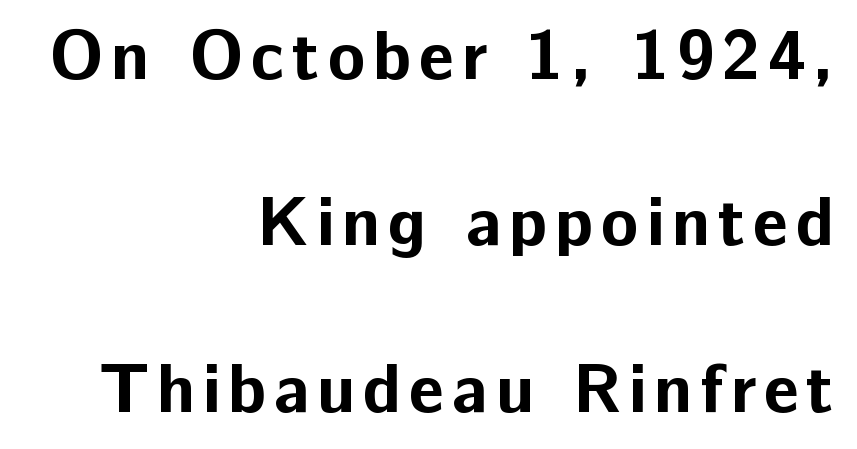
Each letter keeps its own natural width here, so spacing adapts to shape. Just letters on the line, the space beneath them empty. The paragraph has a hard right edge and a soft left edge. Interline gaps are noticeably wide in this sample. Strokes here are thick enough to call this a true bold. Stroke terminals: plain, sans-serif.
